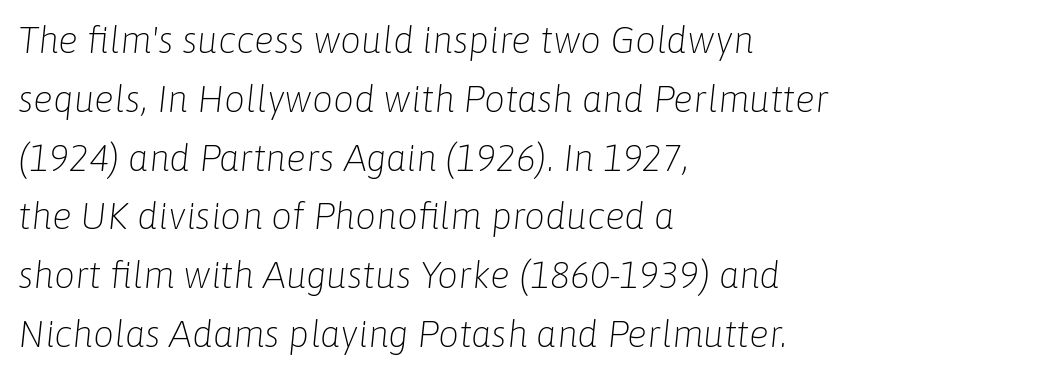
{"italic": "yes", "lean": "right", "slant_degrees": 6, "bold": "no", "weight": "light", "width": "normal", "stroke_contrast": "low", "x_height": "medium", "monospaced": "no", "underline": "no", "align": "left", "line_spacing": "normal", "line_spacing_ratio": 1.59, "letter_spacing": "normal", "letter_spacing_em": 0.0, "glyph_px": 37}
